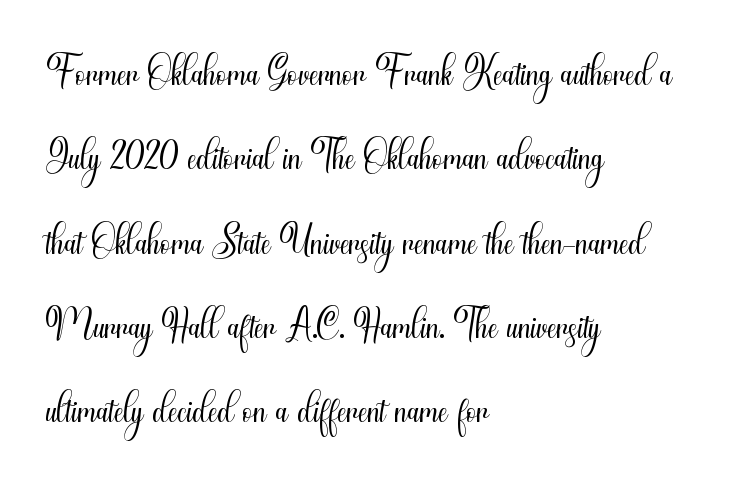
Check under the words: just untouched page. Typeset ragged right — the left edge is the straight one. Rows of type keep a routine distance in the vertical direction. Is this a fixed-width face? No — the glyphs have proportional, varying widths.
